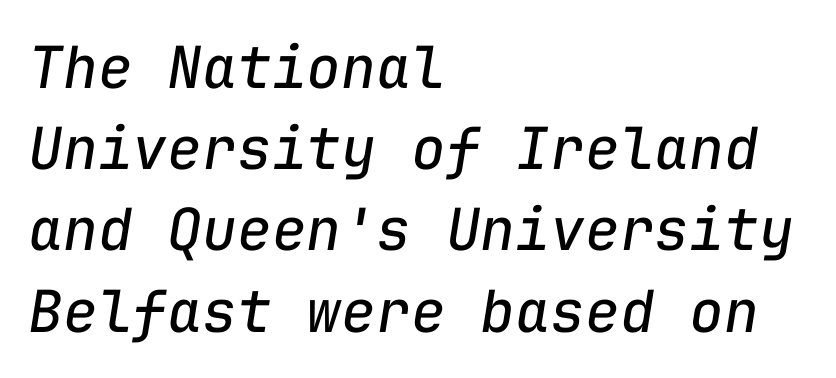
{"italic": "yes", "lean": "right", "slant_degrees": 9, "bold": "no", "weight": "regular", "width": "normal", "stroke_contrast": "low", "x_height": "medium", "monospaced": "yes", "underline": "no", "align": "left", "line_spacing": "normal", "line_spacing_ratio": 1.4, "letter_spacing": "normal", "letter_spacing_em": 0.0, "glyph_px": 58}
